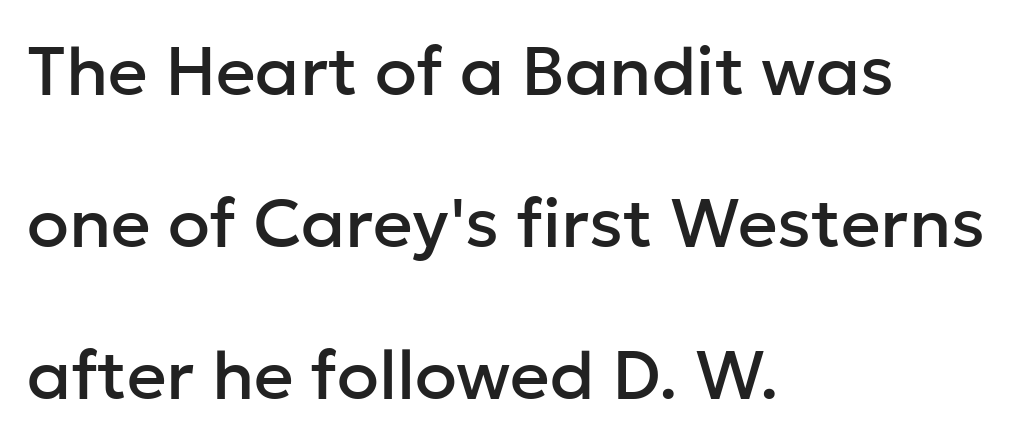
{"serif": "no", "italic": "no", "width": "normal", "stroke_contrast": "low", "x_height": "medium", "monospaced": "no", "underline": "no", "align": "left", "line_spacing": "loose", "line_spacing_ratio": 2.2, "letter_spacing": "normal", "letter_spacing_em": 0.0, "glyph_px": 69}
